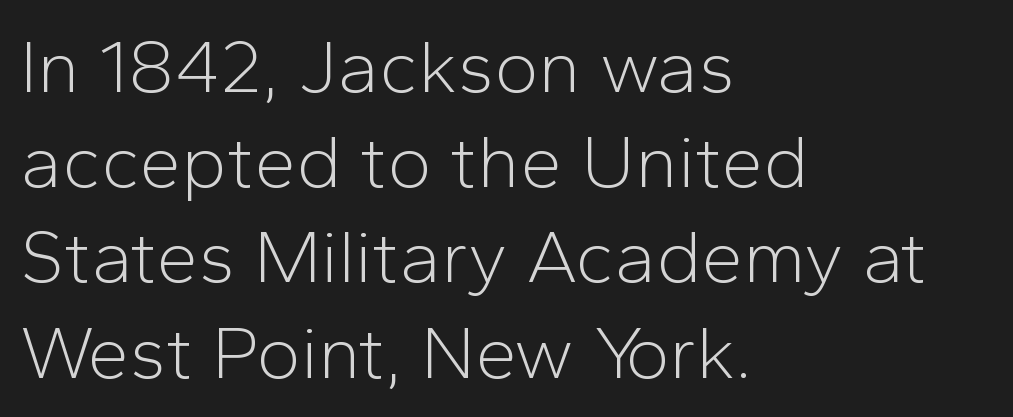
Think of a printed novel: that variable character pitch is what you see here. These lines are set flush left with a ragged right edge. The letters stand upright; this is a roman face. Interline gaps are of average width in this sample.
